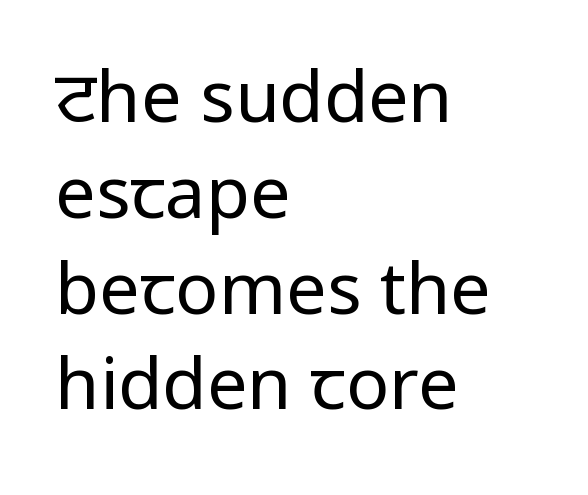
{"serif": "no", "italic": "no", "bold": "no", "weight": "regular", "width": "condensed", "stroke_contrast": "low", "underline": "no", "align": "left", "line_spacing": "normal", "line_spacing_ratio": 1.33, "letter_spacing": "normal", "letter_spacing_em": 0.0, "glyph_px": 72}
